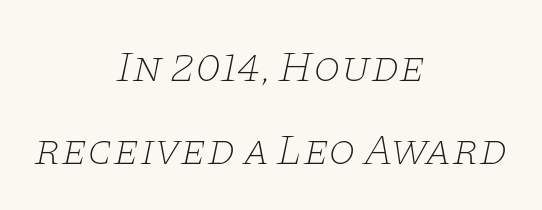
Each word holds together tightly as a unit, with standard inter-letter gaps. Observe the serifs anchoring each vertical stroke in this sample. On a weight scale, this lands at 450 or below. Notice how the passage keeps no hard edge, just a central spine. Proportional: the letters do not fall into vertical columns.
